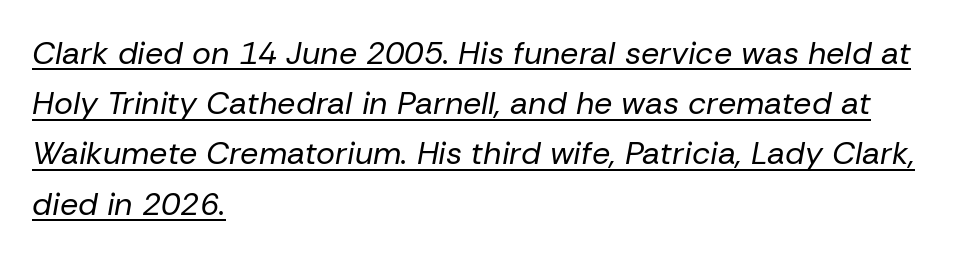
{"italic": "yes", "lean": "right", "slant_degrees": 10, "bold": "no", "weight": "regular", "width": "normal", "stroke_contrast": "low", "x_height": "medium", "monospaced": "no", "underline": "yes", "align": "left", "line_spacing": "normal", "line_spacing_ratio": 1.57, "letter_spacing": "normal", "letter_spacing_em": 0.0, "glyph_px": 32}
